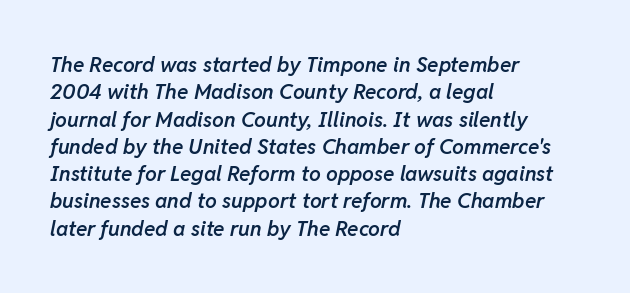
The letters are semibold — heavier than regular but short of a full bold. This sample is left-justified, so line endings fall wherever the words run out. Is there much room between lines? A standard amount, neither cramped nor airy. You could call the tracking neutral — neither tight nor loose. Descender tails drop into unmarked territory.
